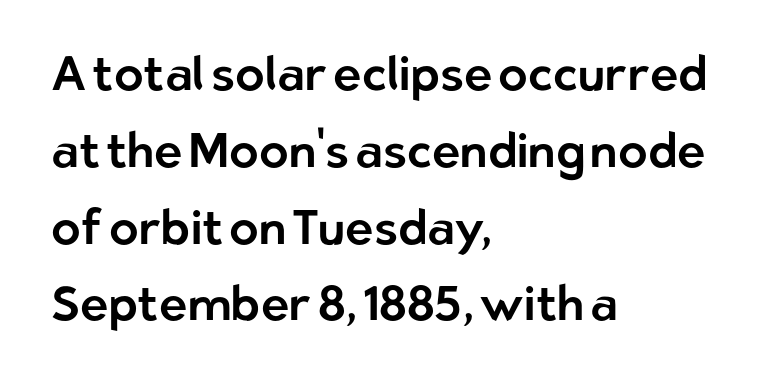
The typography opts for an upright posture over an oblique one. Tracking value appears to be zero — textbook default spacing. Whoever set this chose a conventional vertical rhythm. Each line starts at the same left margin while the right side varies. Clear beneath every line of the passage. These lines are composed in type without serifs.
